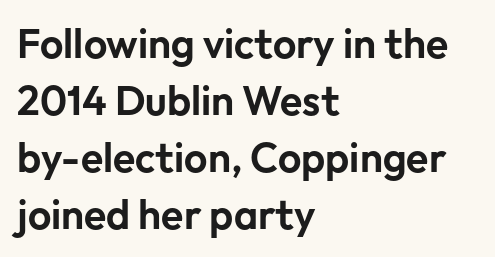
Q: Is the text italic (slanted)? A: No, it is upright.
Q: Is the typeface a serif or a sans-serif typeface? A: Sans-serif.
Q: Is the text underlined? A: No.
Q: How is the paragraph aligned? A: Left-aligned.
Q: Is the spacing between letters normal or unusually wide? A: Normal.
Q: Is the spacing between lines tight, normal or loose? A: Normal.
Q: Width (condensed, normal, or wide)? A: Normal.
Q: Stroke contrast? A: Low.
Q: x-height? A: Medium.
Q: Monospaced? A: No.
